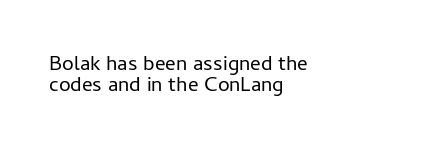
Q: Is the text bold? A: No.
Q: Is the text italic (slanted)? A: No, it is upright.
Q: Is the text underlined? A: No.
Q: How is the paragraph aligned? A: Left-aligned.
Q: Is the spacing between letters normal or unusually wide? A: Normal.
Q: Is the spacing between lines tight, normal or loose? A: Tight.
